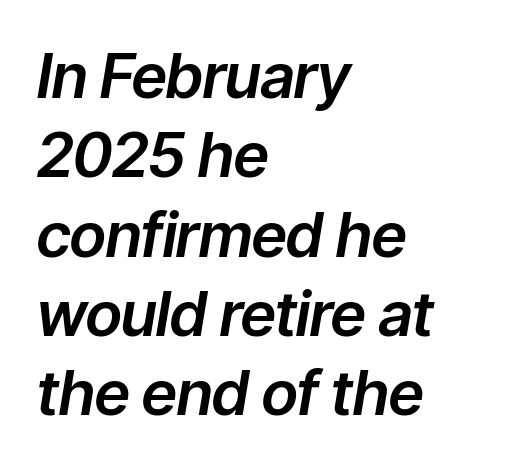
{"italic": "yes", "lean": "right", "slant_degrees": 9, "width": "normal", "stroke_contrast": "low", "x_height": "medium", "monospaced": "no", "underline": "no", "align": "left", "line_spacing": "normal", "line_spacing_ratio": 1.28, "letter_spacing": "normal", "letter_spacing_em": 0.0, "glyph_px": 62}
